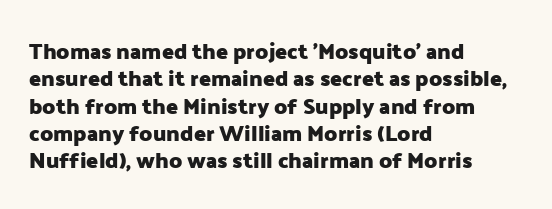
Chunky letters — that's bold for sure. Caption: standard tracking, unaltered. Descenders are the only things crossing below the line. Typeset ragged right — the left edge is the straight one. The letters stand upright; this is a roman face.
